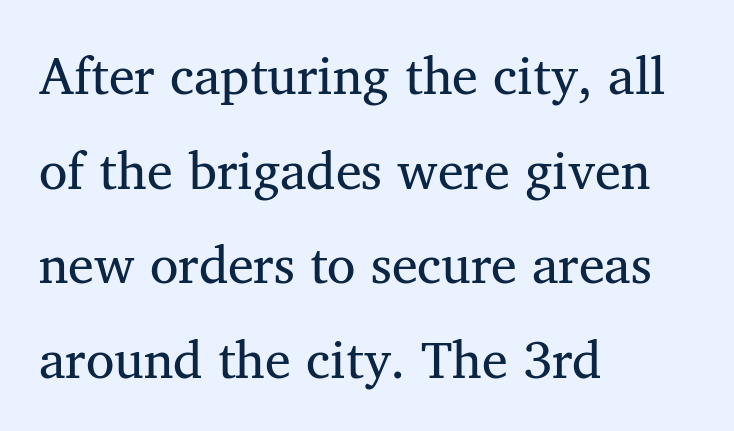
The cut favours lightness, reaching ordinary text weight at its darkest. It's the straight-up-and-down kind of type. What stands out about the letter spacing? Nothing — it is the standard amount. Each letter keeps its own natural width here, so spacing adapts to shape. The type family on display is of the serif kind.
